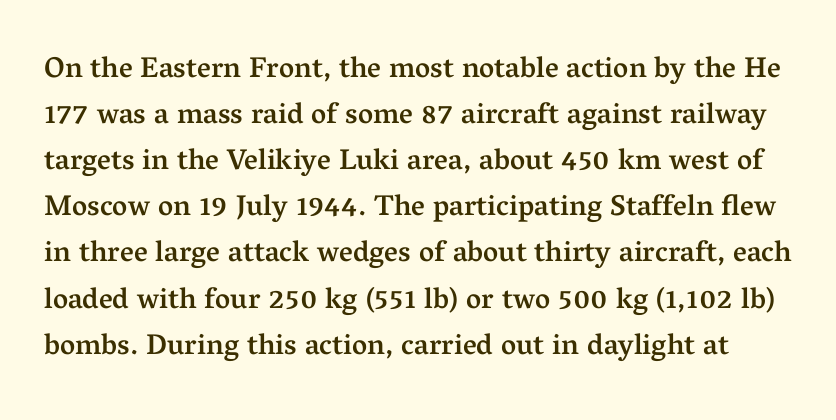
The image shows 29 px semibold serif type, upright; set normal line spacing (1.59x), normal letter spacing, not underlined; medium stroke contrast and a medium x-height.
